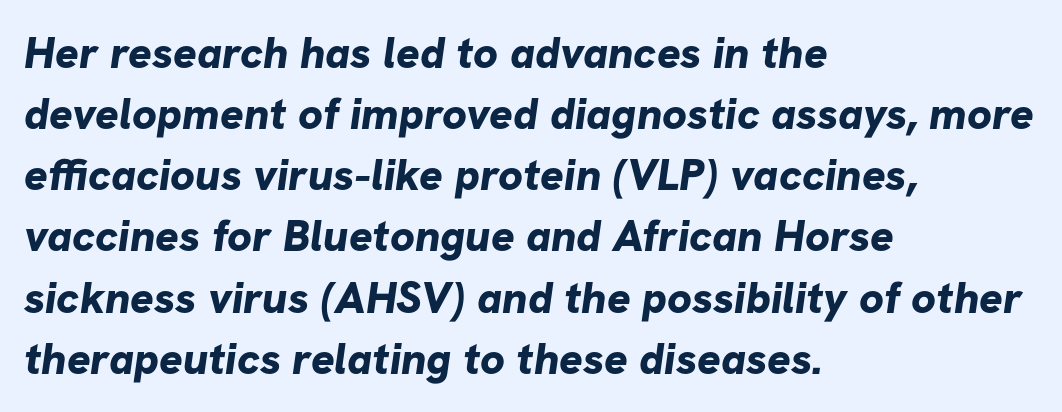
Q: Is the text bold? A: Yes.
Q: Is the typeface a serif or a sans-serif typeface? A: Sans-serif.
Q: Is the text underlined? A: No.
Q: How is the paragraph aligned? A: Left-aligned.
Q: Is the spacing between letters normal or unusually wide? A: Normal.
Q: Is the spacing between lines tight, normal or loose? A: Normal.
Q: Width (condensed, normal, or wide)? A: Normal.
Q: Stroke contrast? A: Low.
Q: x-height? A: Medium.
Q: Monospaced? A: No.
